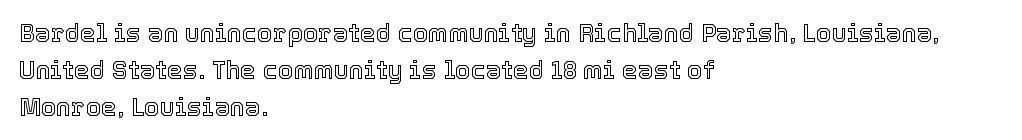
The space beneath each line is pristine and unruled. Compared with typical paragraphs, the rows here are spaced about the same. Notice how the passage keeps a crisp vertical edge on the left only. Short note: letters normally spaced.
